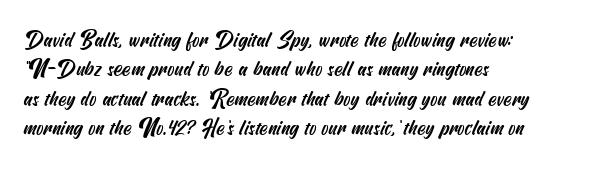
The image shows 21 px text type; set left-aligned, normal line spacing (1.4x), normal letter spacing, not underlined.
